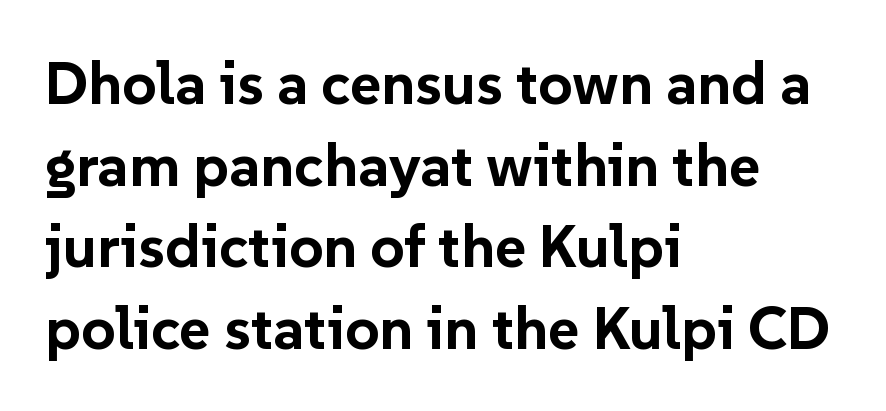
The image shows 60 px bold sans-serif type, upright; set left-aligned, normal line spacing (1.36x), normal letter spacing, not underlined; low stroke contrast and a medium x-height.
